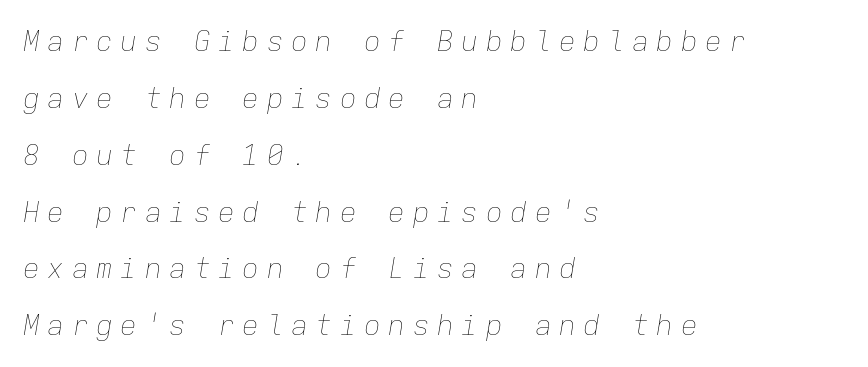
On a weight scale, this lands at 450 or below. Glance below the letters and you will spot only blank space. Honestly, the rows look like they've been pulled way apart. The passage shown has open, widely tracked lettering throughout. Looks like terminal output: every glyph gets an equal slot. In CSS terms this would be text-align: left.
